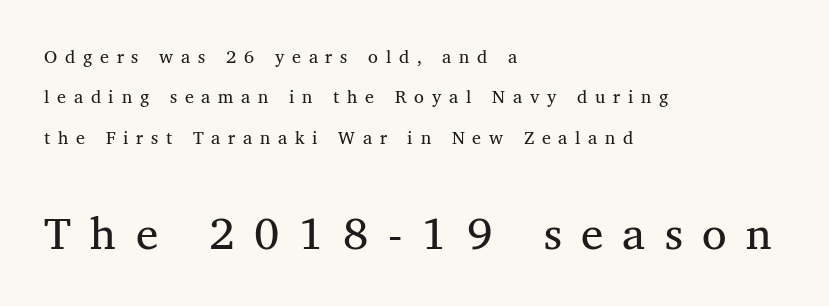
{"serif": "yes", "bold": "no", "weight": "regular", "width": "normal", "stroke_contrast": "medium", "x_height": "medium", "monospaced": "no", "underline": "no", "align": "left", "line_spacing": "loose", "line_spacing_ratio": 2.25, "letter_spacing": "wide", "letter_spacing_em": 0.43, "larger_block": "second", "size_ratio": 2.5, "glyph_px": 45}
